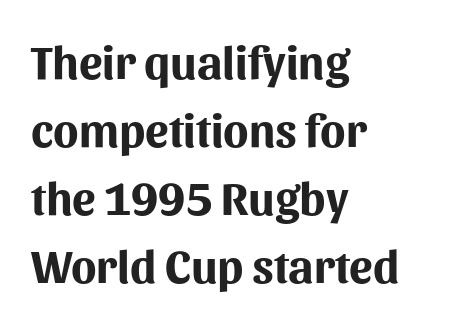
{"serif": "no", "italic": "no", "bold": "yes", "weight": "bold", "width": "normal", "stroke_contrast": "medium", "x_height": "medium", "monospaced": "no", "underline": "no", "align": "left", "line_spacing": "normal", "line_spacing_ratio": 1.45, "letter_spacing": "normal", "letter_spacing_em": 0.0, "glyph_px": 47}
